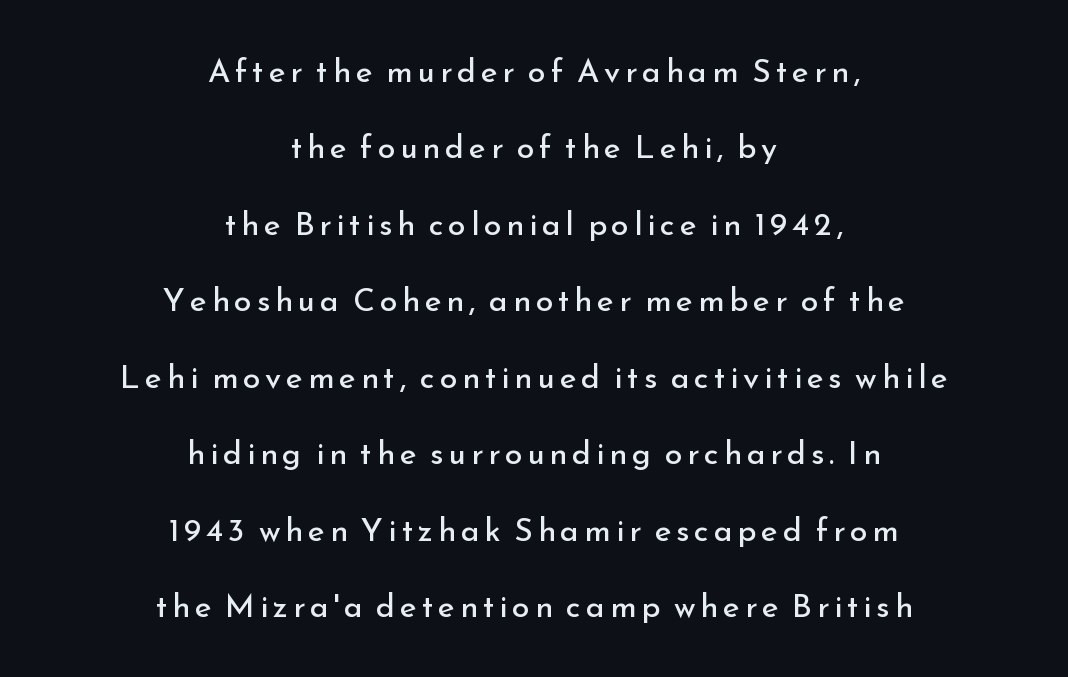
The image shows 32 px regular-weight sans-serif type, upright; set centered, loose line spacing (2.39x), not underlined; low stroke contrast and a small x-height.
